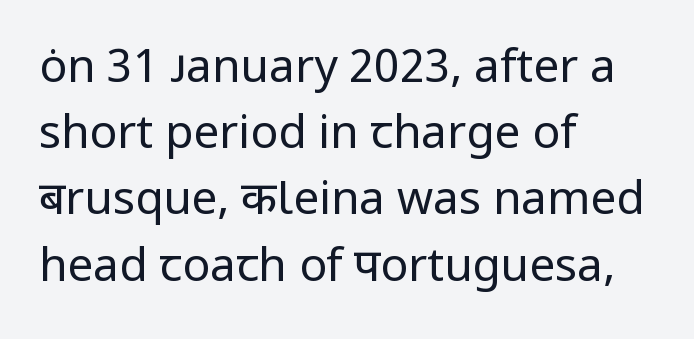
Q: Is the text bold? A: No.
Q: Is the text italic (slanted)? A: No, it is upright.
Q: Is the typeface a serif or a sans-serif typeface? A: Sans-serif.
Q: Is the text underlined? A: No.
Q: How is the paragraph aligned? A: Left-aligned.
Q: Is the spacing between letters normal or unusually wide? A: Normal.
Q: Is the spacing between lines tight, normal or loose? A: Normal.
Q: Width (condensed, normal, or wide)? A: Normal.
Q: Stroke contrast? A: Low.
Q: x-height? A: Medium.
Q: Monospaced? A: No.
